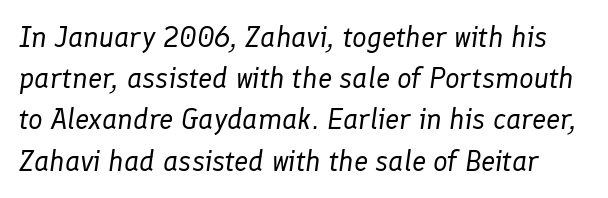
Q: Is the text bold? A: No.
Q: Is the text italic (slanted)? A: Yes, it leans right by about 8 degrees.
Q: Is the text underlined? A: No.
Q: Is the spacing between letters normal or unusually wide? A: Normal.
Q: Is the spacing between lines tight, normal or loose? A: Normal.
Q: Width (condensed, normal, or wide)? A: Normal.
Q: Stroke contrast? A: Low.
Q: x-height? A: Medium.
Q: Monospaced? A: No.
